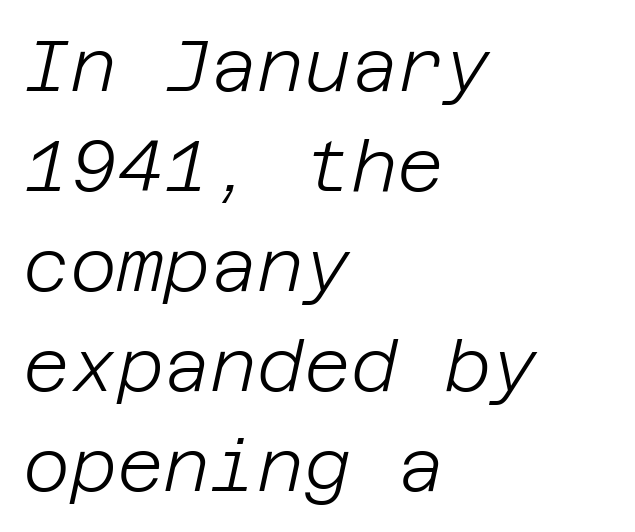
Q: Is the text bold? A: No.
Q: Is the text italic (slanted)? A: Yes, it leans right by about 12 degrees.
Q: Is the text underlined? A: No.
Q: How is the paragraph aligned? A: Left-aligned.
Q: Is the spacing between letters normal or unusually wide? A: Normal.
Q: Is the spacing between lines tight, normal or loose? A: Normal.
Q: Width (condensed, normal, or wide)? A: Normal.
Q: Stroke contrast? A: Low.
Q: x-height? A: Large.
